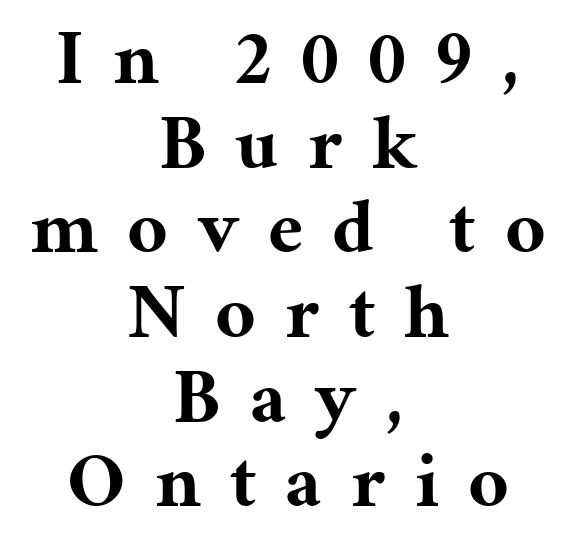
Q: Is the text bold? A: Yes.
Q: Is the text italic (slanted)? A: No, it is upright.
Q: Is the typeface a serif or a sans-serif typeface? A: Serif.
Q: Is the text underlined? A: No.
Q: How is the paragraph aligned? A: Centered.
Q: Is the spacing between letters normal or unusually wide? A: Unusually wide.
Q: Is the spacing between lines tight, normal or loose? A: Tight.
Q: Width (condensed, normal, or wide)? A: Normal.
Q: Stroke contrast? A: Medium.
Q: x-height? A: Medium.
Q: Monospaced? A: No.
